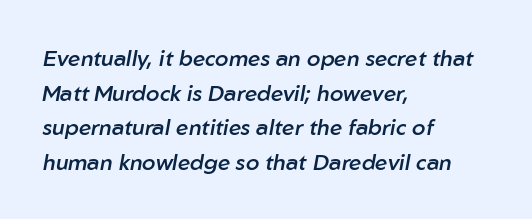
The image shows 22 px text type, italic (leaning right); set left-aligned, normal line spacing (1.57x), normal letter spacing, not underlined.
